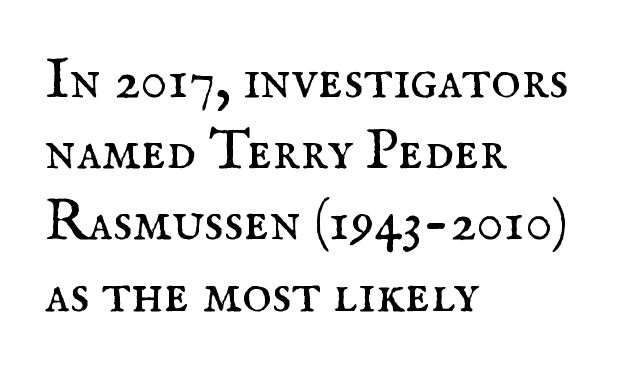
Q: Is the text bold? A: No.
Q: Is the text italic (slanted)? A: No, it is upright.
Q: Is the typeface a serif or a sans-serif typeface? A: Serif.
Q: Is the text underlined? A: No.
Q: How is the paragraph aligned? A: Left-aligned.
Q: Is the spacing between letters normal or unusually wide? A: Normal.
Q: Is the spacing between lines tight, normal or loose? A: Normal.
Q: Width (condensed, normal, or wide)? A: Normal.
Q: Stroke contrast? A: Medium.
Q: x-height? A: Small.
Q: Monospaced? A: No.
